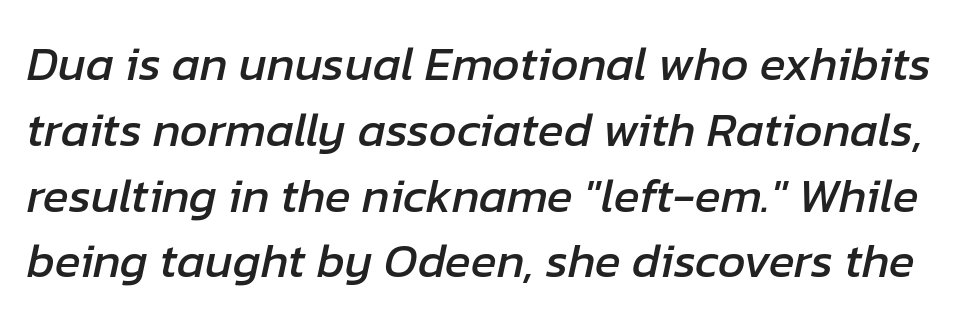
The image shows 48 px text type, italic (leaning right); set normal line spacing (1.37x), normal letter spacing, not underlined; low stroke contrast and a medium x-height.
